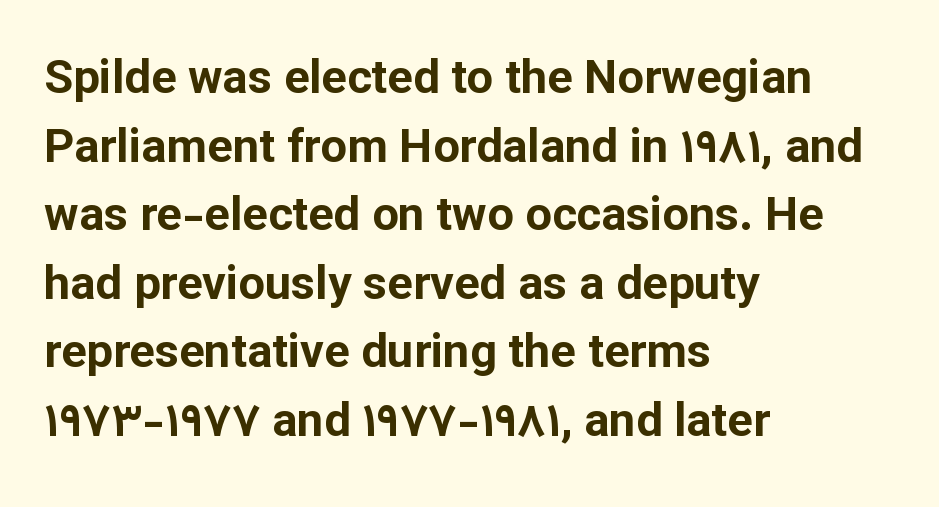
No word sits above an underline. If you drew a ruler down the left edge, every line would touch it. Compared with typical paragraphs, the rows here are spaced about the same. No feet cap the strokes, marking this as sans-serif type. You can tell it's not italic because the verticals are truly vertical.
